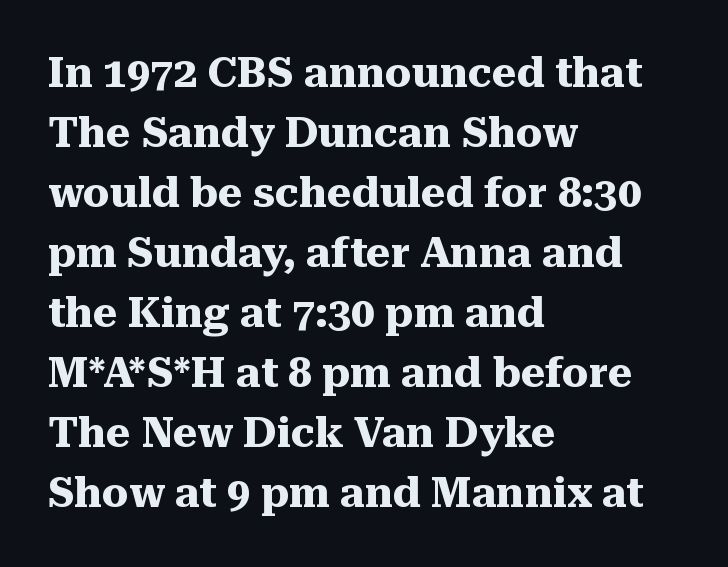
Q: Is the text bold? A: Yes.
Q: Is the text italic (slanted)? A: No, it is upright.
Q: Is the typeface a serif or a sans-serif typeface? A: Serif.
Q: Is the text underlined? A: No.
Q: How is the paragraph aligned? A: Left-aligned.
Q: Is the spacing between letters normal or unusually wide? A: Normal.
Q: Is the spacing between lines tight, normal or loose? A: Normal.
Q: Width (condensed, normal, or wide)? A: Normal.
Q: Stroke contrast? A: Medium.
Q: x-height? A: Medium.
Q: Monospaced? A: No.
